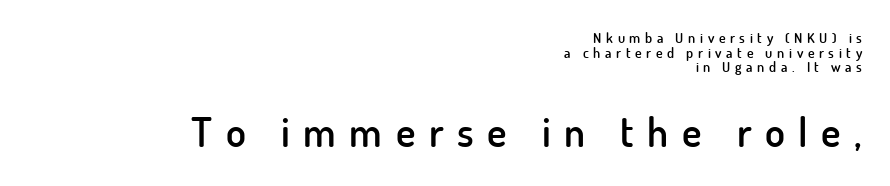
The image shows 41 px semibold sans-serif type, upright; set right-aligned, tight line spacing (1.04x), unusually wide letter spacing (+0.33 em), not underlined; the second (bottom) block is 2.93x larger; low stroke contrast and a small x-height.
